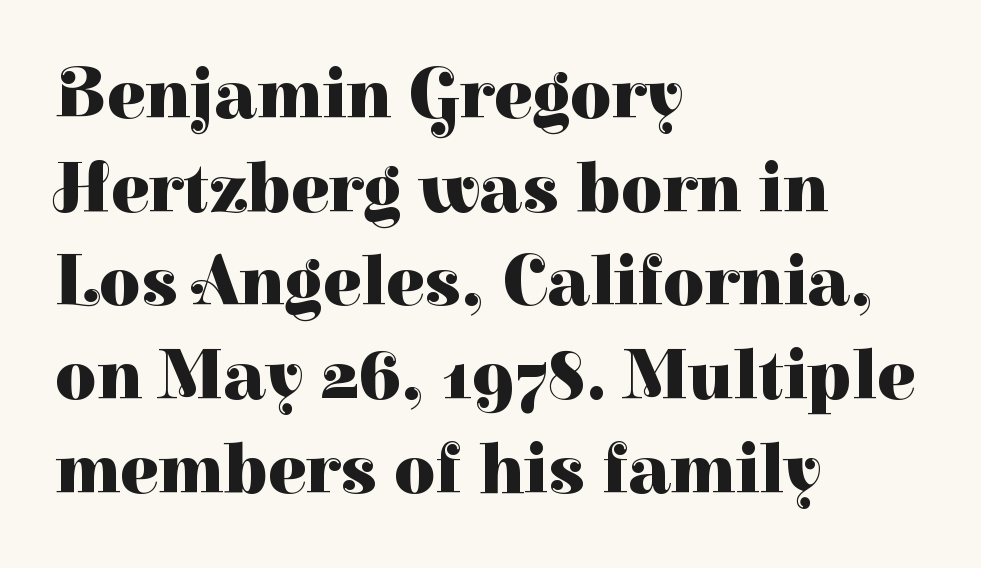
{"serif": "yes", "italic": "no", "bold": "yes", "weight": "heavy", "width": "normal", "stroke_contrast": "high", "x_height": "medium", "monospaced": "no", "underline": "no", "align": "left", "line_spacing": "normal", "line_spacing_ratio": 1.32, "letter_spacing": "normal", "letter_spacing_em": 0.0, "glyph_px": 71}
